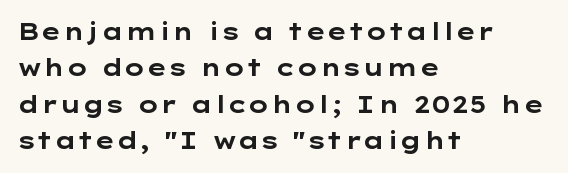
Q: Is the text bold? A: Yes.
Q: Is the text italic (slanted)? A: No, it is upright.
Q: Is the text underlined? A: No.
Q: How is the paragraph aligned? A: Left-aligned.
Q: Is the spacing between letters normal or unusually wide? A: Normal.
Q: Is the spacing between lines tight, normal or loose? A: Normal.
